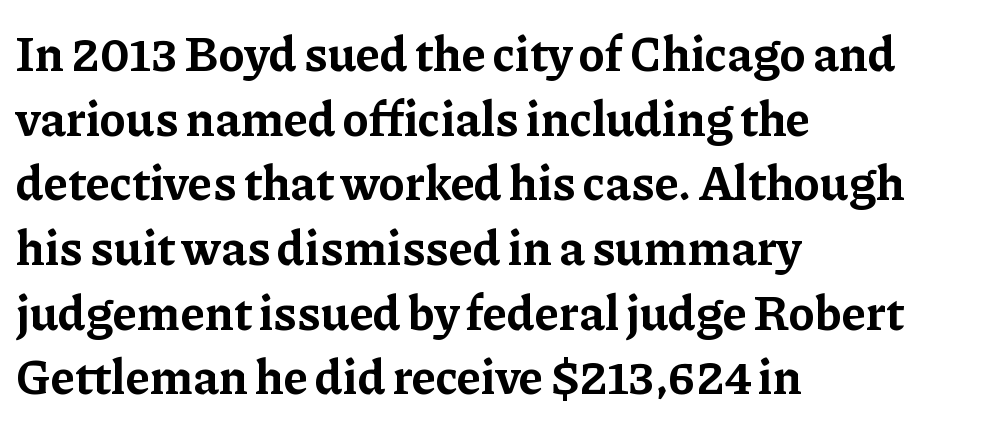
{"serif": "yes", "italic": "no", "bold": "yes", "weight": "bold", "width": "normal", "stroke_contrast": "low", "x_height": "medium", "monospaced": "no", "underline": "no", "align": "left", "line_spacing": "normal", "line_spacing_ratio": 1.32, "letter_spacing": "normal", "letter_spacing_em": 0.0, "glyph_px": 49}
